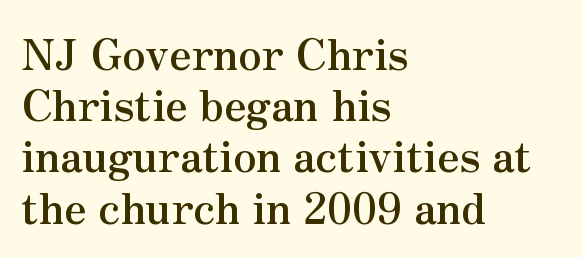
The image shows 42 px semibold serif type, upright; set left-aligned, line spacing 1.22x, normal letter spacing, not underlined; medium stroke contrast and a small x-height.
